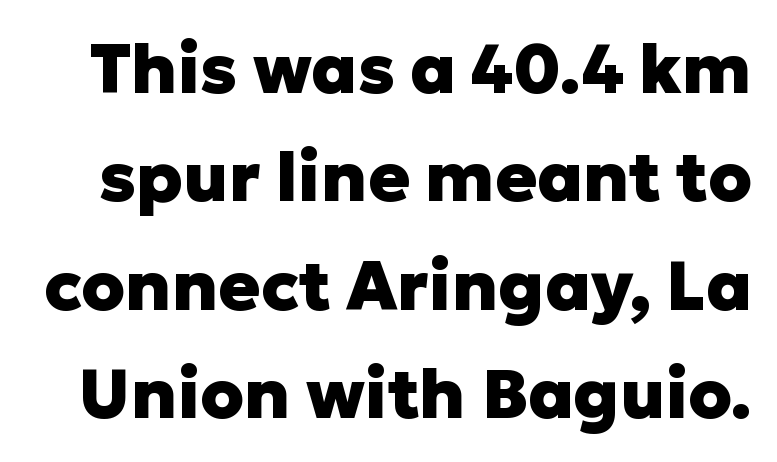
The image shows 69 px heavy sans-serif type, upright; set normal line spacing (1.57x), normal letter spacing, not underlined; low stroke contrast and a medium x-height.
